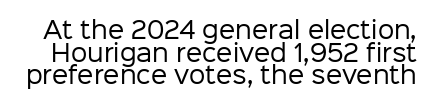
{"italic": "no", "bold": "no", "underline": "no", "line_spacing": "tight", "line_spacing_ratio": 0.98, "letter_spacing": "normal", "letter_spacing_em": 0.0, "glyph_px": 23}
